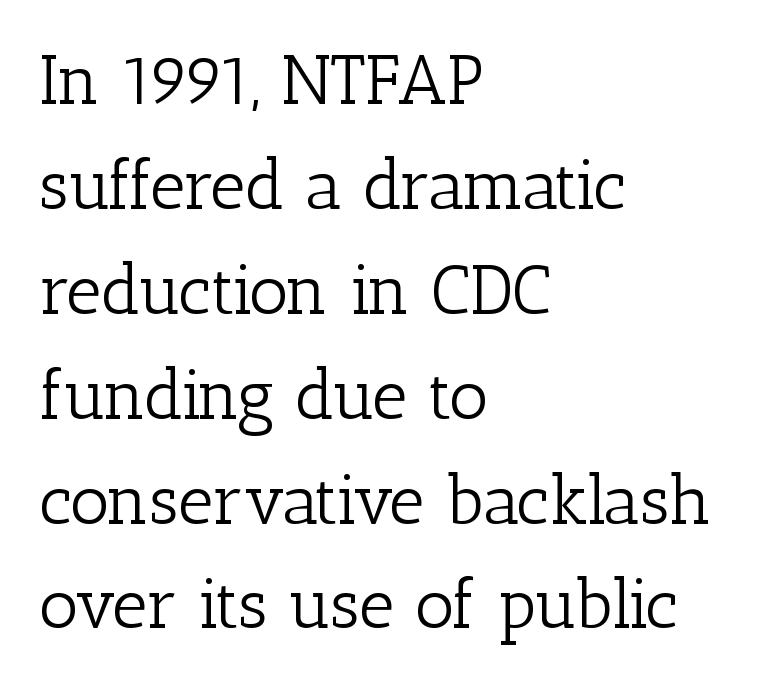
The weight tops out at a normal text grade. Baseline-to-baseline distance is the conventional proportion of letter height. In CSS terms this would be text-align: left. You can tell it's not italic because the verticals are truly vertical. In terms of letterform style, serifs are clearly present.
